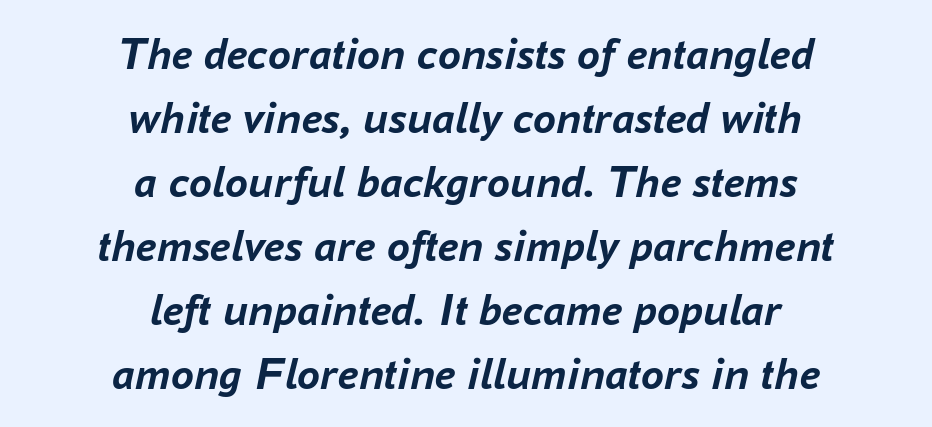
The image shows 46 px semibold type, italic (leaning right); set centered, normal line spacing (1.39x), normal letter spacing, not underlined; low stroke contrast and a medium x-height.
